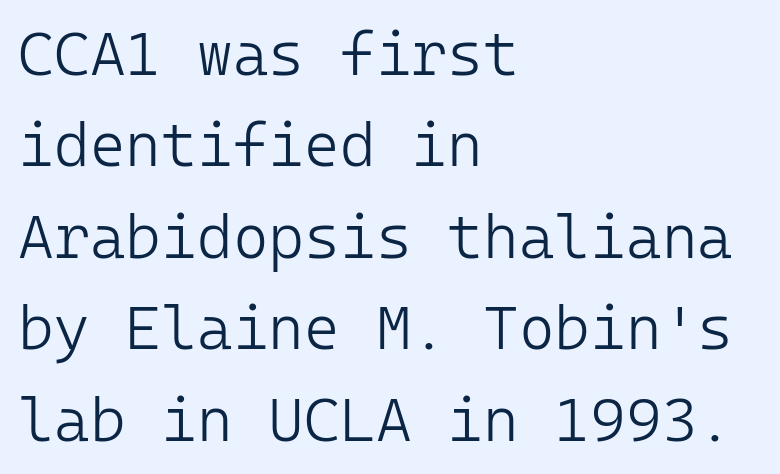
{"serif": "no", "italic": "no", "bold": "no", "weight": "light", "width": "normal", "stroke_contrast": "low", "x_height": "medium", "underline": "no", "align": "left", "line_spacing": "normal", "line_spacing_ratio": 1.5, "letter_spacing": "normal", "letter_spacing_em": 0.0, "glyph_px": 61}
